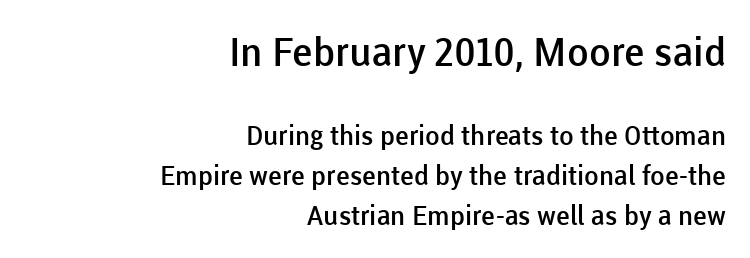
{"serif": "no", "italic": "no", "bold": "semi", "weight": "semibold", "width": "normal", "stroke_contrast": "low", "x_height": "medium", "monospaced": "no", "underline": "no", "align": "right", "line_spacing": "normal", "line_spacing_ratio": 1.49, "letter_spacing": "normal", "letter_spacing_em": 0.0, "larger_block": "first", "size_ratio": 1.48, "glyph_px": 40}
